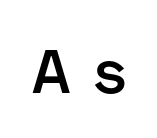
{"serif": "no", "italic": "no", "bold": "semi", "weight": "semibold", "width": "normal", "stroke_contrast": "low", "x_height": "medium", "monospaced": "no", "underline": "no", "letter_spacing": "wide", "letter_spacing_em": 0.37, "glyph_px": 62}
